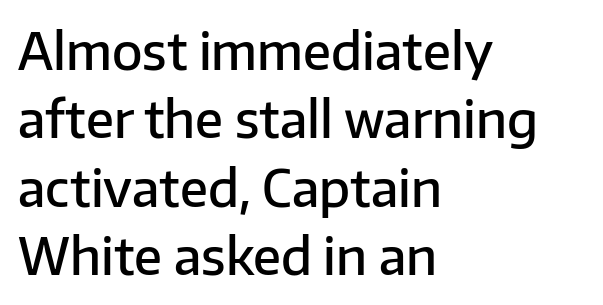
The image shows 50 px semibold sans-serif type, upright; set left-aligned, normal line spacing (1.37x), normal letter spacing, not underlined; low stroke contrast and a medium x-height.
